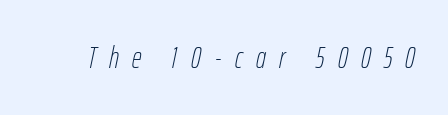
The image shows 30 px thin, condensed type, italic (leaning right); set unusually wide letter spacing (+0.44 em), not underlined; low stroke contrast and a medium x-height.
